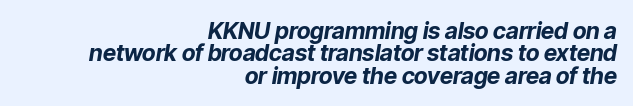
{"italic": "yes", "lean": "right", "slant_degrees": 9, "bold": "yes", "underline": "no", "align": "right", "line_spacing": "tight", "line_spacing_ratio": 0.97, "letter_spacing": "normal", "letter_spacing_em": 0.0, "glyph_px": 23}
